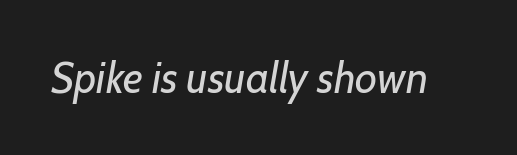
{"italic": "yes", "lean": "right", "slant_degrees": 7, "bold": "no", "weight": "regular", "width": "normal", "stroke_contrast": "low", "x_height": "medium", "monospaced": "no", "underline": "no", "letter_spacing": "normal", "letter_spacing_em": 0.0, "glyph_px": 43}
